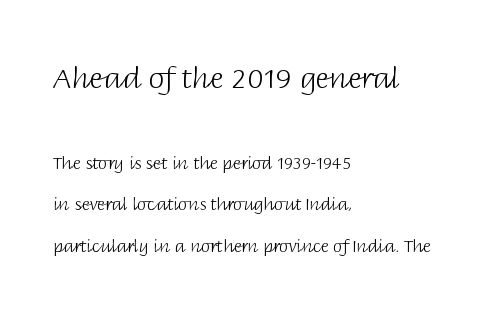
Has an underline been added? It has not. This layout puts the oversized block above and the modest block below. Stroke thickness stays within the range of a standard reading face or lighter. This sample is left-justified, so line endings fall wherever the words run out. Interline gaps are noticeably wide in this sample. You could not count columns in this text — the font is proportionally spaced.
